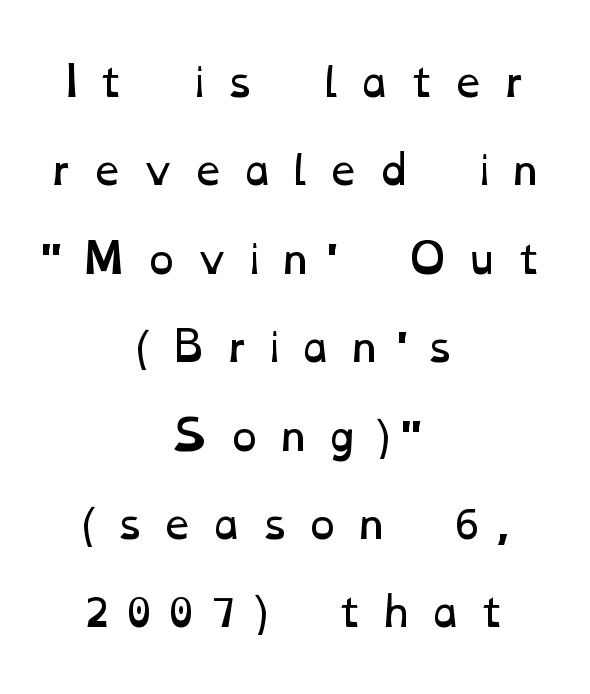
{"bold": "no", "weight": "regular", "width": "wide", "stroke_contrast": "low", "x_height": "medium", "monospaced": "no", "underline": "no", "align": "center", "line_spacing": "loose", "line_spacing_ratio": 2.21, "letter_spacing": "wide", "letter_spacing_em": 0.4, "glyph_px": 40}
